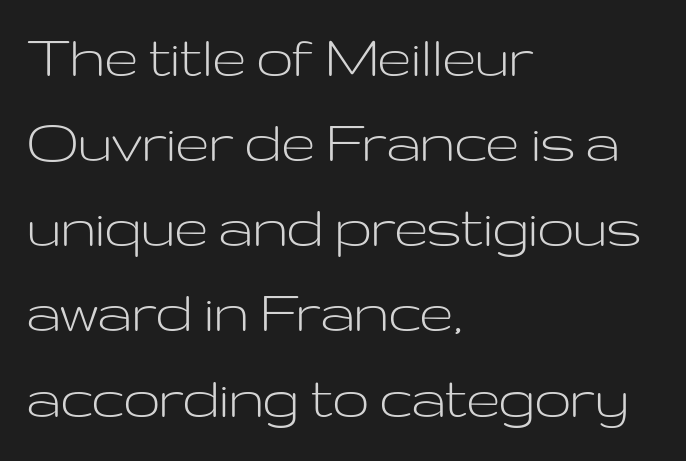
{"serif": "no", "italic": "no", "bold": "no", "weight": "light", "width": "wide", "stroke_contrast": "low", "x_height": "medium", "monospaced": "no", "underline": "no", "align": "left", "line_spacing": "normal", "line_spacing_ratio": 1.31, "letter_spacing": "normal", "letter_spacing_em": 0.0, "glyph_px": 65}
